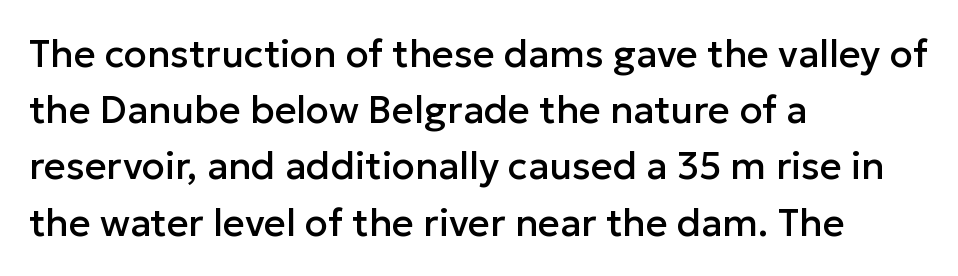
The image shows 38 px sans-serif type, upright; set left-aligned, normal line spacing (1.48x), normal letter spacing, not underlined; low stroke contrast and a medium x-height.
